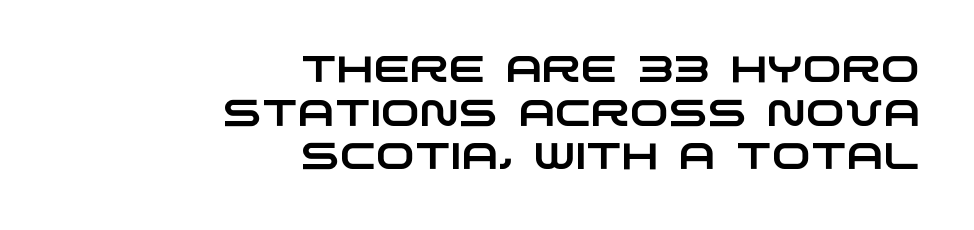
Q: Is the typeface a serif or a sans-serif typeface? A: Sans-serif.
Q: Is the text underlined? A: No.
Q: How is the paragraph aligned? A: Right-aligned.
Q: Is the spacing between letters normal or unusually wide? A: Normal.
Q: Width (condensed, normal, or wide)? A: Wide.
Q: Stroke contrast? A: Low.
Q: x-height? A: Large.
Q: Monospaced? A: No.
